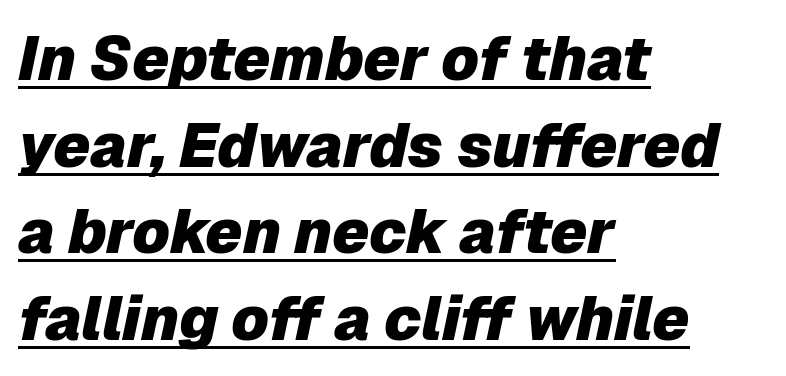
The image shows 61 px heavy type, italic (leaning right); set left-aligned, normal line spacing (1.42x), normal letter spacing, underlined; low stroke contrast and a medium x-height.
